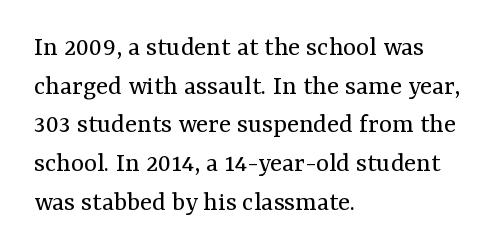
Each letter keeps its own natural width here, so spacing adapts to shape. The weight tops out at a normal text grade. A typesetter would label this face a serif. The line-height multiplier appears to be the usual default. This sample uses an upright cut, with every glyph sitting square on the baseline.
